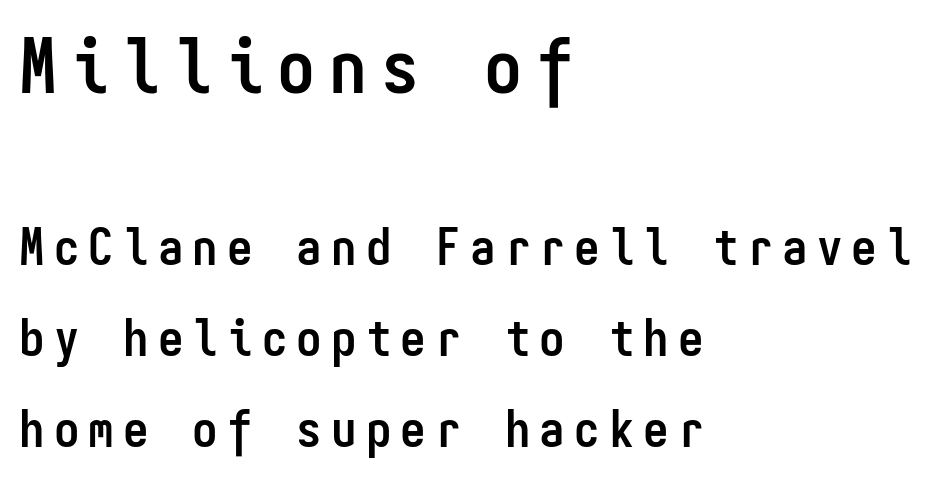
The text block is weighted toward the left margin, trailing off unevenly rightward. Underlining? Definitely not there. What kind of face is this? One without serifs — a sans. Heavy, bold letterforms.
